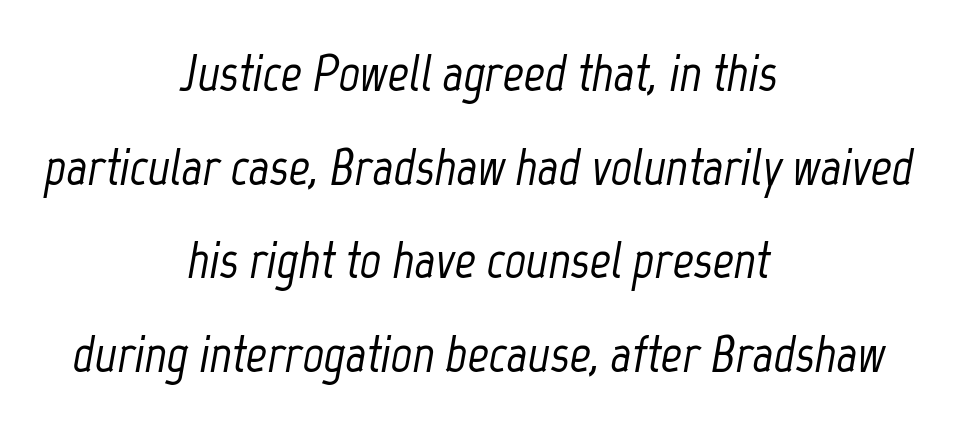
The passage shown leans; its letterforms are oblique. Type without underlining. One-word summary of the alignment: center. Caption: standard tracking, unaltered. The rendering uses natural spacing where letterforms have individual widths.
